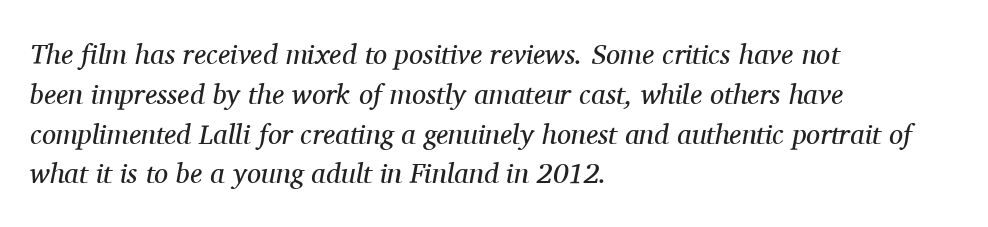
The image shows 28 px regular-weight serif type, italic (leaning right); set left-aligned, normal line spacing (1.42x), normal letter spacing, not underlined; medium stroke contrast and a medium x-height.
